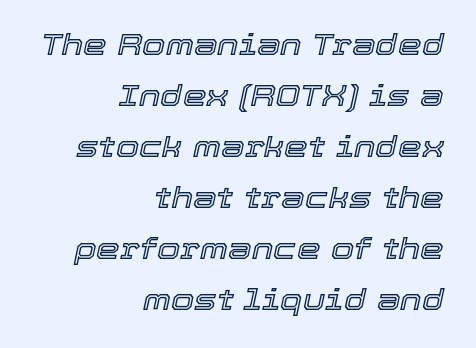
{"italic": "yes", "lean": "right", "slant_degrees": 12, "width": "normal", "x_height": "medium", "monospaced": "no", "underline": "no", "align": "right", "line_spacing": "normal", "line_spacing_ratio": 1.7, "letter_spacing": "normal", "letter_spacing_em": 0.0, "glyph_px": 30}
